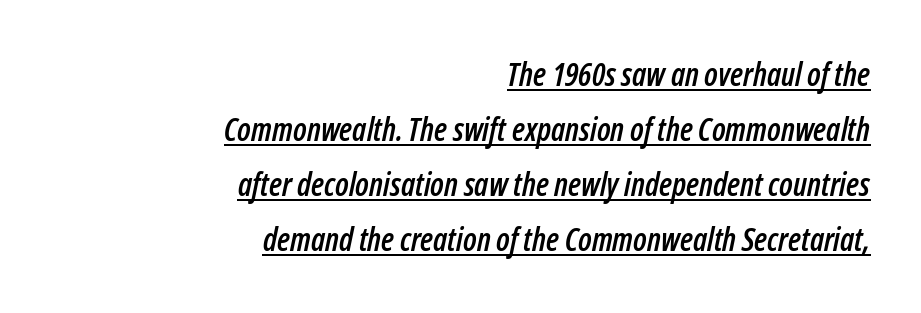
The axis of the letterforms is tilted away from vertical. The letterforms sit shoulder to shoulder at normal distance. Somebody hit Ctrl+U on this one — the words are underlined. Note the varied advance widths — an 'i' is clearly narrower than an 'm'. Short and long lines alike share a common ending point at right.
